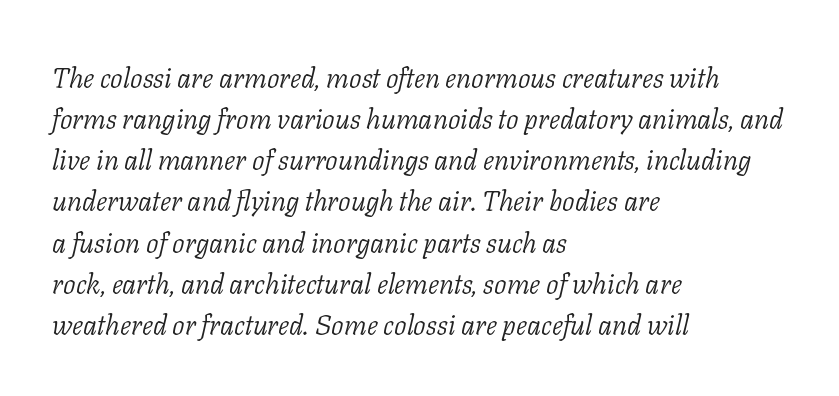
Proportional: the letters do not fall into vertical columns. Teacher's note: observe the even left margin — that is flush-left alignment. There is no visible air inserted between adjacent glyphs. The strokes are not fattened; the text isn't bold.
